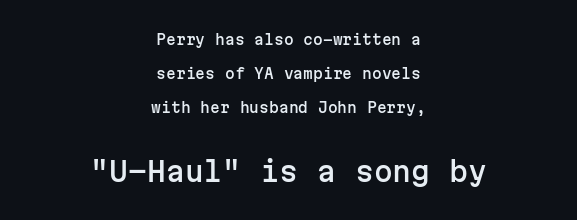
The image shows 27 px text type, upright; set centered, loose line spacing (2.44x), normal letter spacing, not underlined; the second (bottom) block is 1.93x larger.
